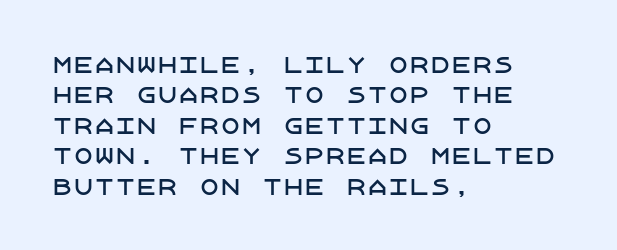
A bare baseline throughout the passage. This rendering uses left alignment, leaving the right contour irregular. Vertical strokes here are truly vertical. Glyph-to-glyph distance matches everyday printed text. If you measured baseline to baseline, you'd find a middling distance.
